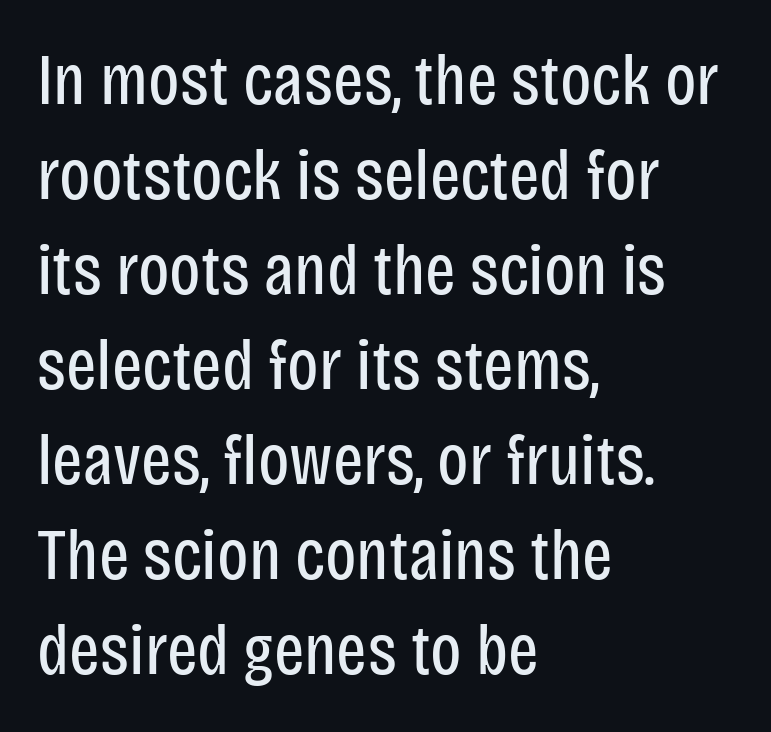
Q: Is the text bold? A: No.
Q: Is the text italic (slanted)? A: No, it is upright.
Q: Is the typeface a serif or a sans-serif typeface? A: Sans-serif.
Q: Is the text underlined? A: No.
Q: How is the paragraph aligned? A: Left-aligned.
Q: Is the spacing between letters normal or unusually wide? A: Normal.
Q: Is the spacing between lines tight, normal or loose? A: Normal.
Q: Width (condensed, normal, or wide)? A: Condensed.
Q: Stroke contrast? A: Low.
Q: x-height? A: Large.
Q: Monospaced? A: No.
